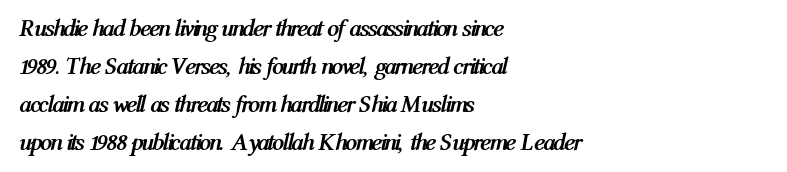
The image shows 24 px bold type, italic (leaning right); set left-aligned, normal line spacing (1.58x), normal letter spacing, not underlined.
